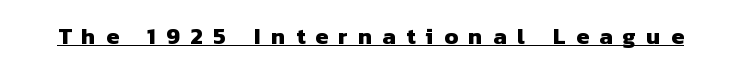
Q: Is the text bold? A: Yes.
Q: Is the text underlined? A: Yes.
Q: Is the spacing between letters normal or unusually wide? A: Unusually wide.
